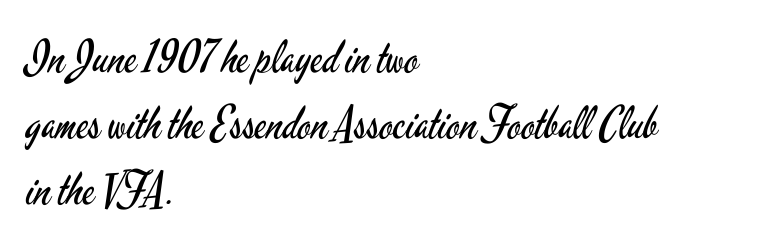
{"serif": "no", "bold": "no", "weight": "regular", "width": "condensed", "stroke_contrast": "low", "x_height": "small", "monospaced": "no", "underline": "no", "align": "left", "line_spacing": "normal", "line_spacing_ratio": 1.47, "letter_spacing": "normal", "letter_spacing_em": 0.0, "glyph_px": 45}
